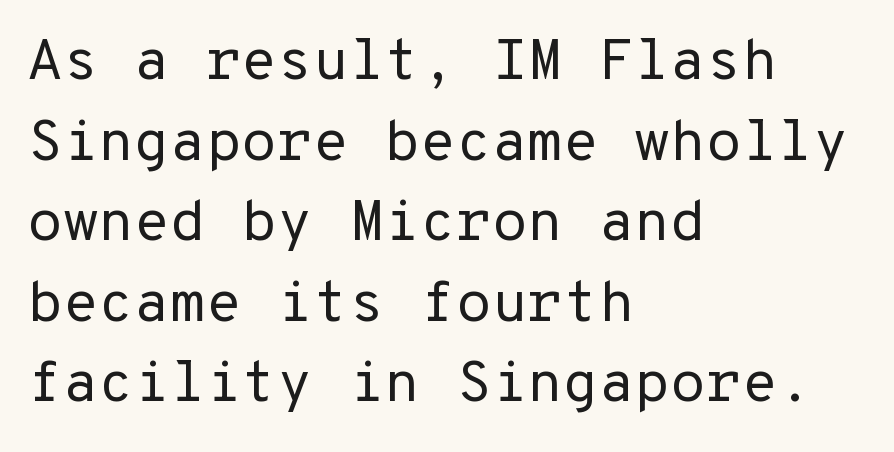
Vertically, the passage feels balanced, rows spaced as you'd expect. Each stroke keeps to a modest, everyday thickness or less. The glyphs in this specimen are sans serif. Nothing unusual about the tracking: characters are spaced as the font intends. Which margin do the lines hug? The left one — the right edge is uneven.
